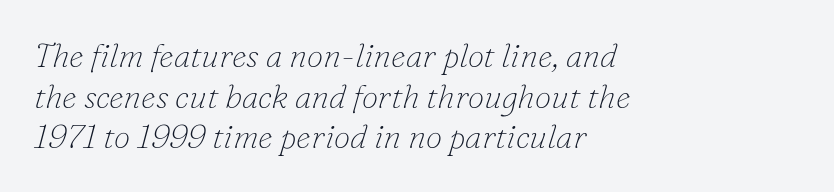
{"serif": "yes", "italic": "yes", "lean": "right", "slant_degrees": 16, "bold": "no", "weight": "thin", "width": "normal", "stroke_contrast": "low", "x_height": "small", "monospaced": "no", "underline": "no", "align": "left", "line_spacing_ratio": 1.23, "letter_spacing": "normal", "letter_spacing_em": 0.0, "glyph_px": 33}
